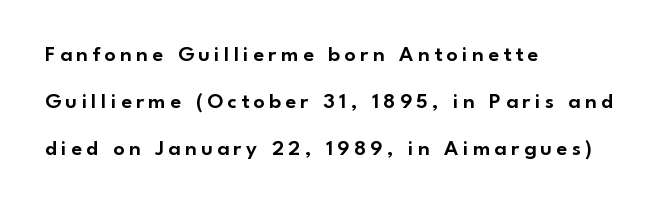
The image shows 22 px text type, upright; set left-aligned, loose line spacing (2.14x), unusually wide letter spacing (+0.2 em), not underlined.
